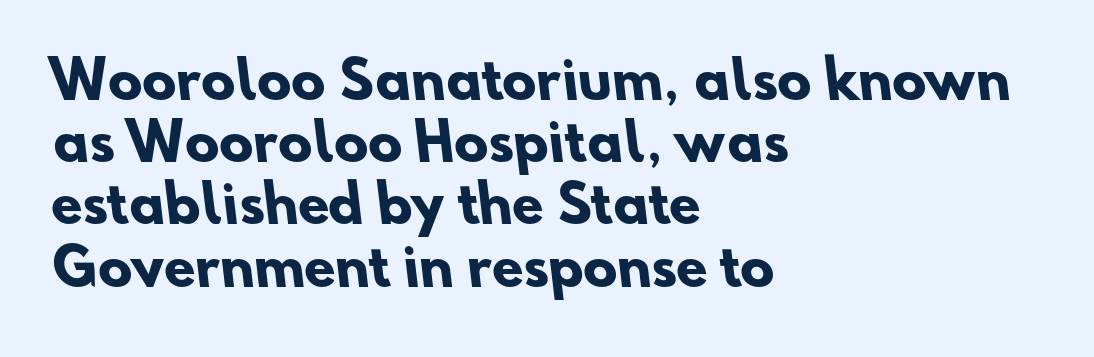
Q: Is the text bold? A: Yes.
Q: Is the typeface a serif or a sans-serif typeface? A: Sans-serif.
Q: Is the text underlined? A: No.
Q: How is the paragraph aligned? A: Left-aligned.
Q: Is the spacing between letters normal or unusually wide? A: Normal.
Q: Width (condensed, normal, or wide)? A: Normal.
Q: Stroke contrast? A: Low.
Q: x-height? A: Small.
Q: Monospaced? A: No.
